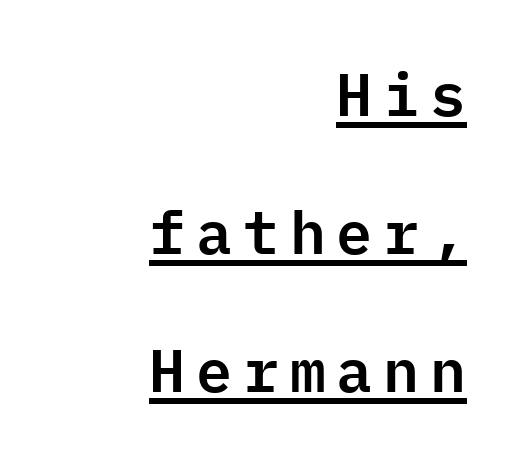
Q: Is the text italic (slanted)? A: No, it is upright.
Q: Is the typeface a serif or a sans-serif typeface? A: Sans-serif.
Q: Is the text underlined? A: Yes.
Q: How is the paragraph aligned? A: Right-aligned.
Q: Is the spacing between lines tight, normal or loose? A: Loose.
Q: Width (condensed, normal, or wide)? A: Normal.
Q: Stroke contrast? A: Low.
Q: x-height? A: Medium.
Q: Monospaced? A: Yes.
